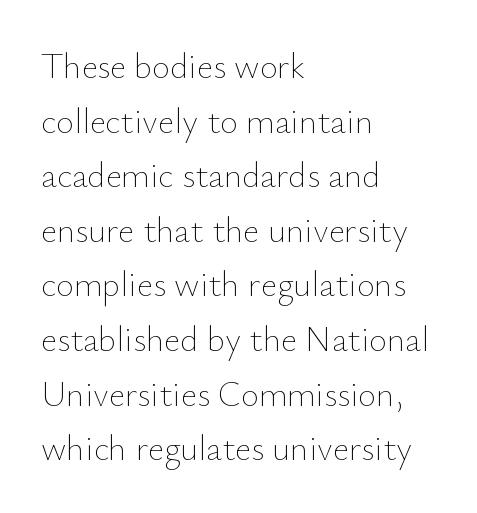
{"italic": "no", "bold": "no", "weight": "thin", "width": "normal", "stroke_contrast": "low", "x_height": "small", "monospaced": "no", "underline": "no", "align": "left", "line_spacing": "normal", "line_spacing_ratio": 1.56, "letter_spacing": "normal", "letter_spacing_em": 0.0, "glyph_px": 35}
